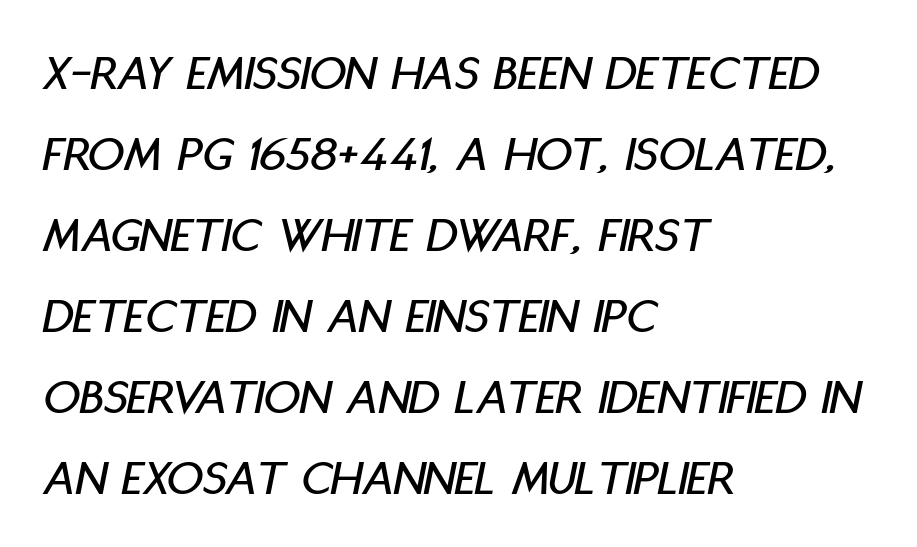
The image shows 51 px condensed type, italic (leaning right); set left-aligned, normal line spacing (1.59x), normal letter spacing, not underlined; low stroke contrast and a large x-height.
